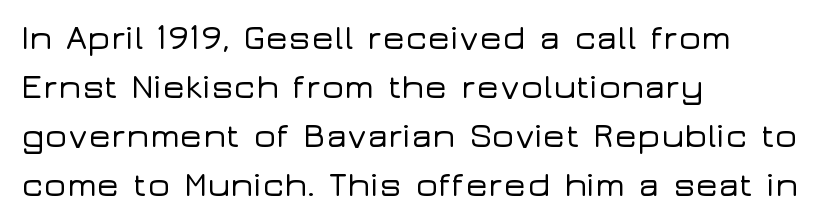
Every stem runs plumb, perpendicular to the baseline. Here the designer chose a conventional face with non-uniform glyph widths. These lines keep a tight, regular rhythm from letter to letter. This rendering employs a face without finishing strokes, i.e., a sans-serif.
